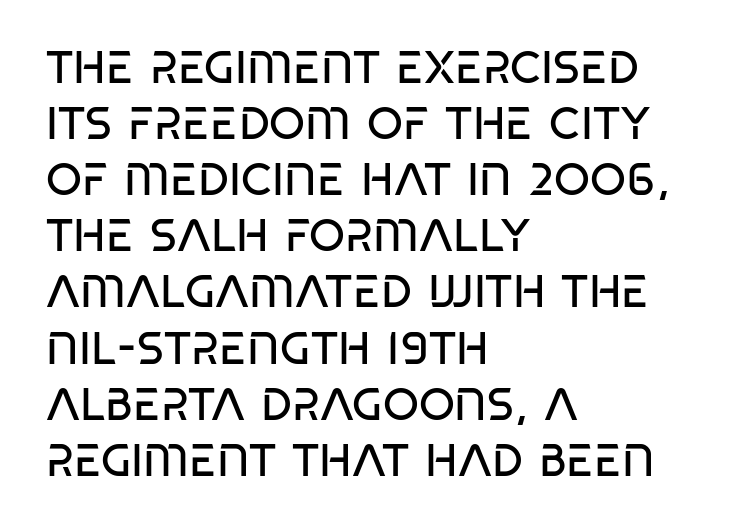
Q: Is the text bold? A: No.
Q: Is the typeface a serif or a sans-serif typeface? A: Sans-serif.
Q: Is the text underlined? A: No.
Q: How is the paragraph aligned? A: Left-aligned.
Q: Is the spacing between letters normal or unusually wide? A: Normal.
Q: Width (condensed, normal, or wide)? A: Condensed.
Q: Stroke contrast? A: Low.
Q: x-height? A: Large.
Q: Monospaced? A: No.
